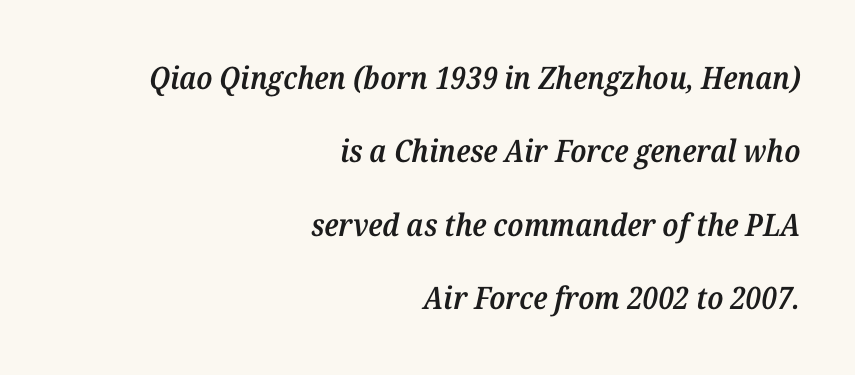
Q: Is the text bold? A: Semi-bold.
Q: Is the text italic (slanted)? A: Yes, it leans right by about 12 degrees.
Q: Is the typeface a serif or a sans-serif typeface? A: Serif.
Q: Is the text underlined? A: No.
Q: How is the paragraph aligned? A: Right-aligned.
Q: Is the spacing between letters normal or unusually wide? A: Normal.
Q: Is the spacing between lines tight, normal or loose? A: Loose.
Q: Width (condensed, normal, or wide)? A: Normal.
Q: Stroke contrast? A: Medium.
Q: x-height? A: Medium.
Q: Monospaced? A: No.
